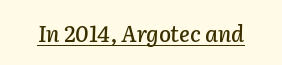
{"italic": "yes", "lean": "right", "slant_degrees": 2, "underline": "yes", "letter_spacing": "normal", "letter_spacing_em": 0.0, "glyph_px": 22}
